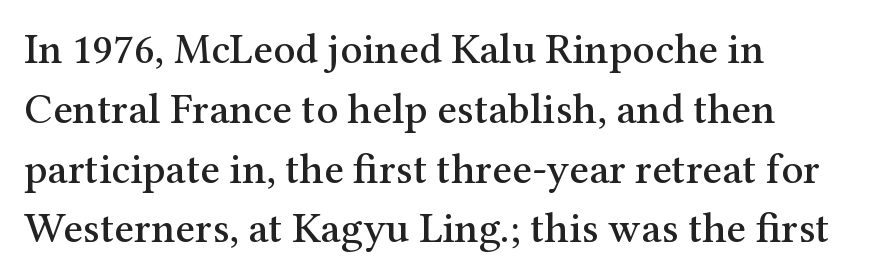
{"serif": "yes", "italic": "no", "width": "normal", "stroke_contrast": "medium", "x_height": "medium", "monospaced": "no", "underline": "no", "align": "left", "line_spacing": "normal", "line_spacing_ratio": 1.39, "letter_spacing": "normal", "letter_spacing_em": 0.0, "glyph_px": 43}
